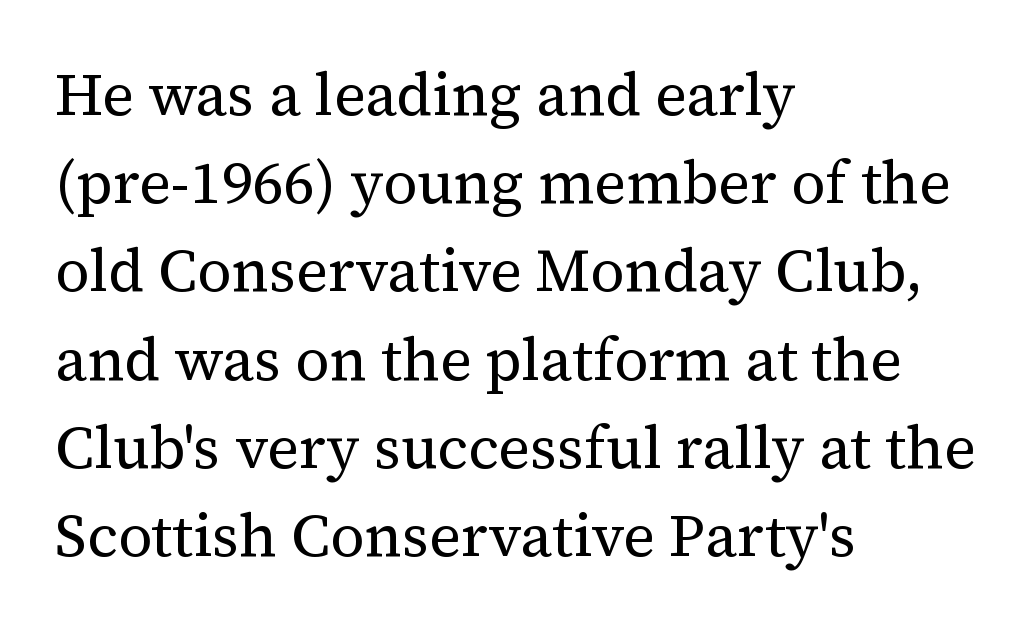
The image shows 60 px regular-weight serif type, upright; set left-aligned, normal line spacing (1.47x), normal letter spacing, not underlined; medium stroke contrast and a medium x-height.
